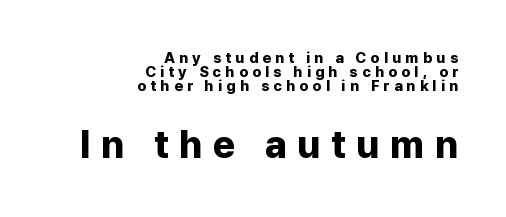
Q: Is the text bold? A: Yes.
Q: Is the text italic (slanted)? A: No, it is upright.
Q: Is the typeface a serif or a sans-serif typeface? A: Sans-serif.
Q: Is the text underlined? A: No.
Q: How is the paragraph aligned? A: Right-aligned.
Q: Is the spacing between letters normal or unusually wide? A: Unusually wide.
Q: Is the spacing between lines tight, normal or loose? A: Tight.
Q: Which block of text is set in a larger size, the first (top) or the second (bottom)? A: The second (bottom) one.
Q: Width (condensed, normal, or wide)? A: Normal.
Q: Stroke contrast? A: Low.
Q: x-height? A: Medium.
Q: Monospaced? A: No.
